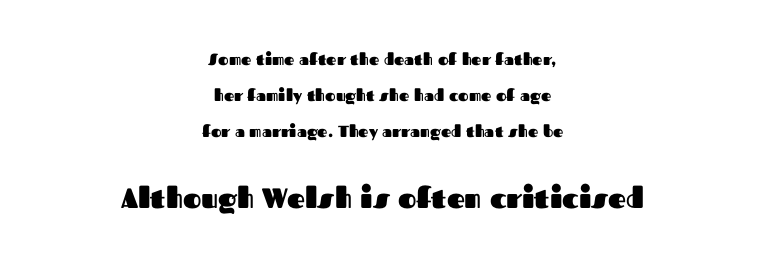
{"serif": "no", "italic": "no", "bold": "yes", "weight": "heavy", "width": "normal", "stroke_contrast": "medium", "x_height": "medium", "monospaced": "no", "underline": "no", "align": "center", "line_spacing": "loose", "line_spacing_ratio": 2.25, "letter_spacing": "normal", "letter_spacing_em": 0.0, "larger_block": "second", "size_ratio": 1.75, "glyph_px": 28}
